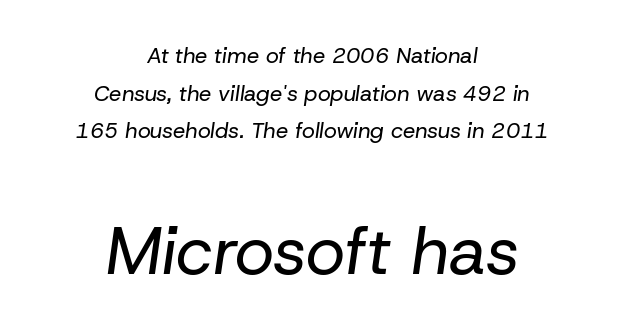
Proportional: the letters do not fall into vertical columns. The strip under each line holds only bare page. The paragraph has two soft edges and a firm central axis. Between one letter and the next there's only the usual sliver of space. The typeface has the unassuming heft of standard copy or less.
